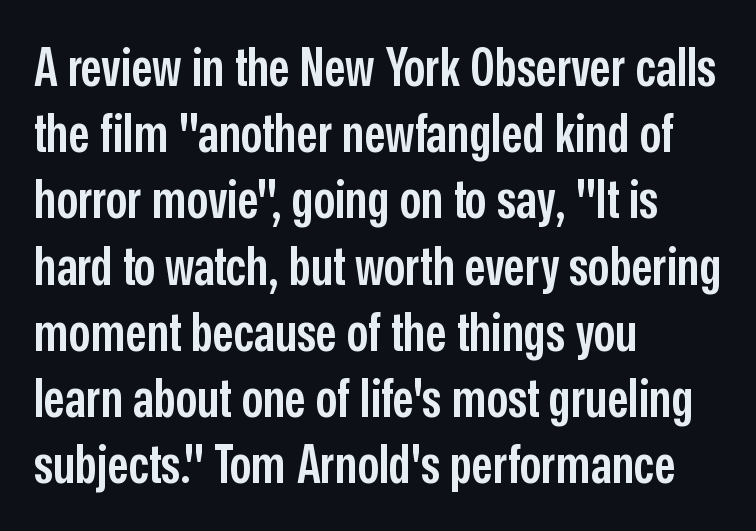
Q: Is the text bold? A: Semi-bold.
Q: Is the text italic (slanted)? A: No, it is upright.
Q: Is the typeface a serif or a sans-serif typeface? A: Sans-serif.
Q: Is the text underlined? A: No.
Q: How is the paragraph aligned? A: Left-aligned.
Q: Is the spacing between letters normal or unusually wide? A: Normal.
Q: Is the spacing between lines tight, normal or loose? A: Normal.
Q: Width (condensed, normal, or wide)? A: Condensed.
Q: Stroke contrast? A: Low.
Q: x-height? A: Medium.
Q: Monospaced? A: No.
